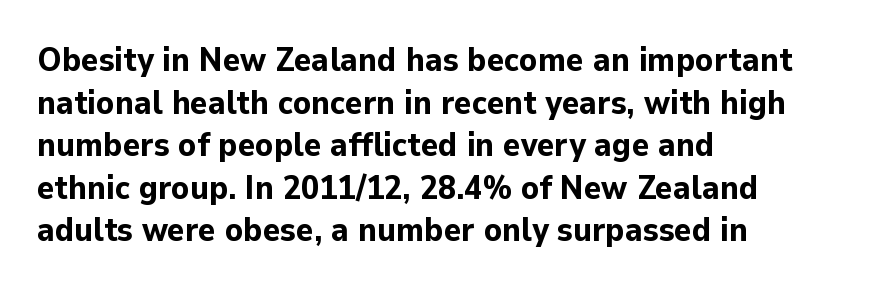
Q: Is the text bold? A: Yes.
Q: Is the text italic (slanted)? A: No, it is upright.
Q: Is the typeface a serif or a sans-serif typeface? A: Sans-serif.
Q: Is the text underlined? A: No.
Q: How is the paragraph aligned? A: Left-aligned.
Q: Is the spacing between letters normal or unusually wide? A: Normal.
Q: Is the spacing between lines tight, normal or loose? A: Normal.
Q: Width (condensed, normal, or wide)? A: Normal.
Q: Stroke contrast? A: Low.
Q: x-height? A: Medium.
Q: Monospaced? A: No.
